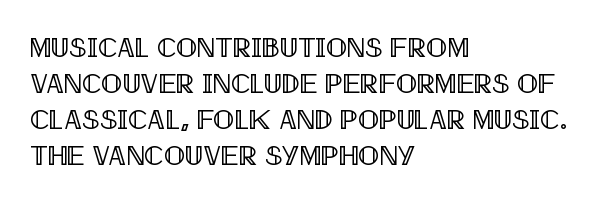
A student would call this left alignment; a typographer would say flush left, rag right. The letters sit at their default tracking, neither squeezed nor spread. The lines sit at an ordinary, default distance from one another. Only glyphs here, with clear space below each row. The letters advance in unequal steps, a hallmark of proportional type.
